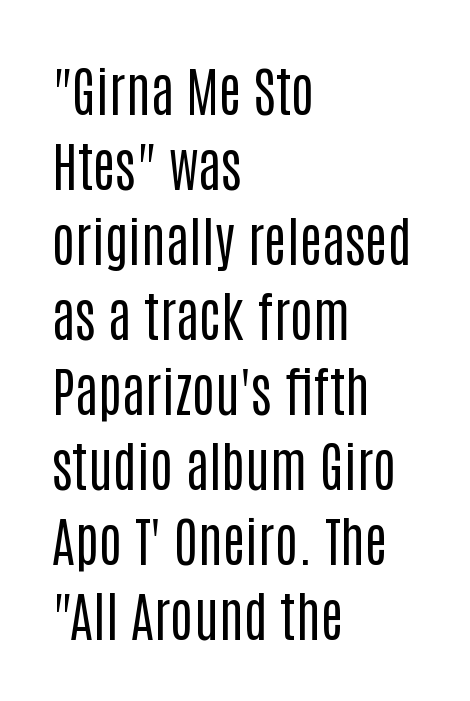
Q: Is the text bold? A: No.
Q: Is the text italic (slanted)? A: No, it is upright.
Q: Is the typeface a serif or a sans-serif typeface? A: Sans-serif.
Q: Is the text underlined? A: No.
Q: How is the paragraph aligned? A: Left-aligned.
Q: Is the spacing between letters normal or unusually wide? A: Normal.
Q: Is the spacing between lines tight, normal or loose? A: Normal.
Q: Width (condensed, normal, or wide)? A: Condensed.
Q: Stroke contrast? A: Low.
Q: x-height? A: Large.
Q: Monospaced? A: No.
